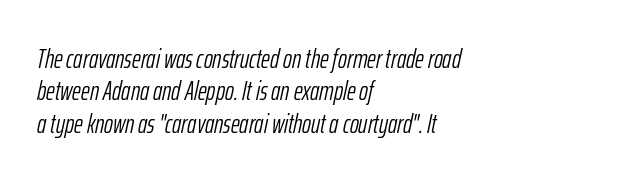
{"italic": "yes", "lean": "right", "slant_degrees": 12, "bold": "no", "underline": "no", "align": "left", "line_spacing_ratio": 1.2, "letter_spacing": "normal", "letter_spacing_em": 0.0, "glyph_px": 27}
